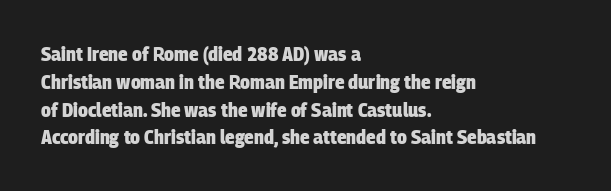
The image shows 20 px bold type; set left-aligned, normal line spacing (1.39x), normal letter spacing, not underlined.
